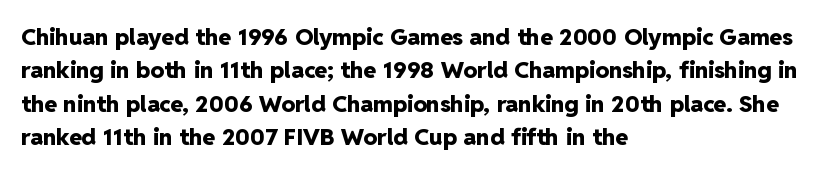
The image shows 23 px bold type, upright; set left-aligned, normal line spacing (1.45x), normal letter spacing, not underlined.
